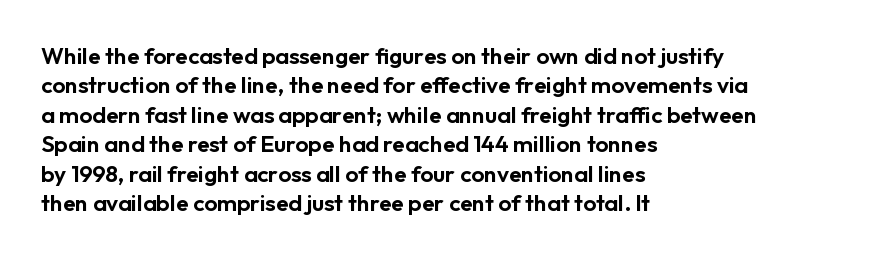
The image shows 23 px text type, upright; set left-aligned, normal line spacing (1.28x), normal letter spacing, not underlined.
